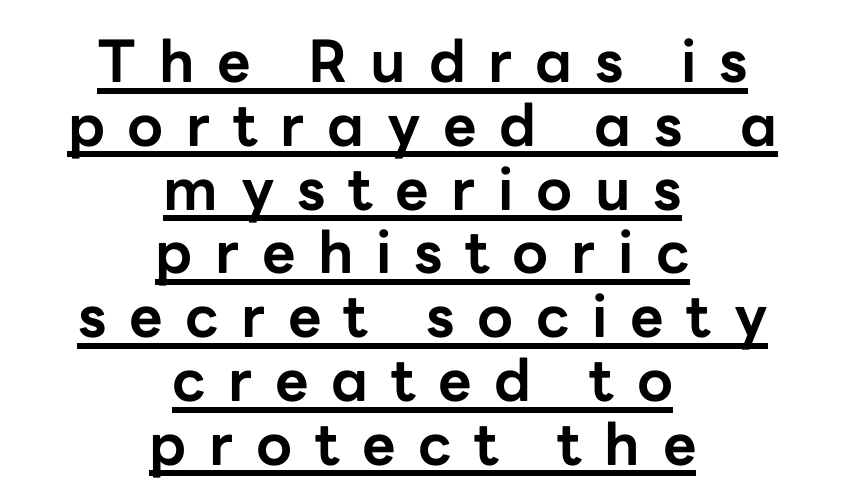
Q: Is the text bold? A: Yes.
Q: Is the text italic (slanted)? A: No, it is upright.
Q: Is the typeface a serif or a sans-serif typeface? A: Sans-serif.
Q: Is the text underlined? A: Yes.
Q: How is the paragraph aligned? A: Centered.
Q: Is the spacing between letters normal or unusually wide? A: Unusually wide.
Q: Is the spacing between lines tight, normal or loose? A: Tight.
Q: Width (condensed, normal, or wide)? A: Normal.
Q: Stroke contrast? A: Low.
Q: x-height? A: Medium.
Q: Monospaced? A: No.
